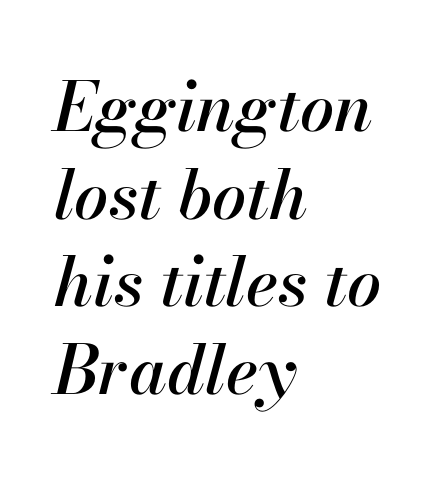
The image shows 68 px text type, italic (leaning right); set left-aligned, normal line spacing (1.29x), normal letter spacing, not underlined; high stroke contrast and a small x-height.
